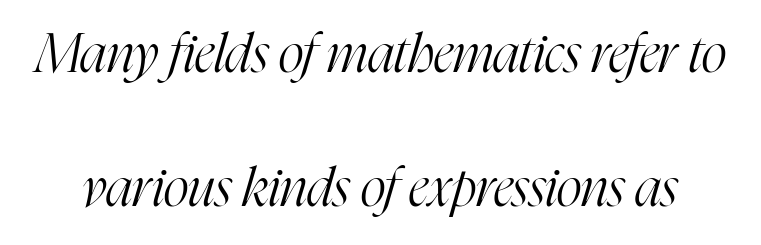
The image shows 54 px light, condensed serif type, italic (leaning right); set loose line spacing (2.48x), normal letter spacing, not underlined; high stroke contrast and a medium x-height.
